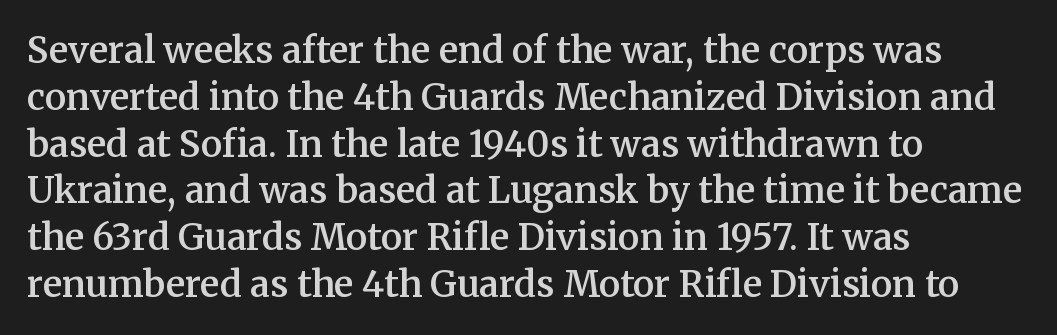
The image shows 36 px semibold serif type, upright; set left-aligned, normal line spacing (1.3x), normal letter spacing, not underlined; medium stroke contrast and a medium x-height.
